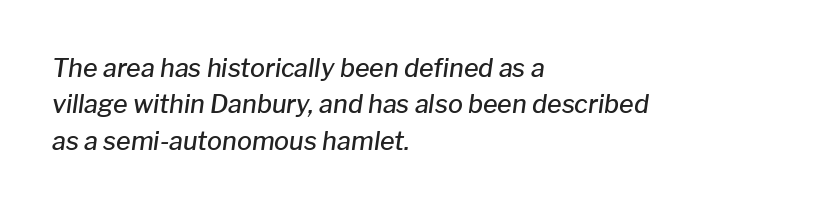
The image shows 25 px text type, italic (leaning right); set left-aligned, normal line spacing (1.46x), normal letter spacing, not underlined.
